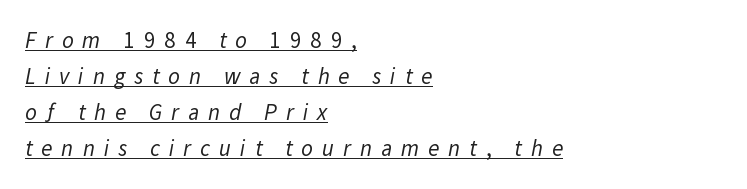
Q: Is the text bold? A: No.
Q: Is the text underlined? A: Yes.
Q: How is the paragraph aligned? A: Left-aligned.
Q: Is the spacing between letters normal or unusually wide? A: Unusually wide.
Q: Is the spacing between lines tight, normal or loose? A: Normal.
